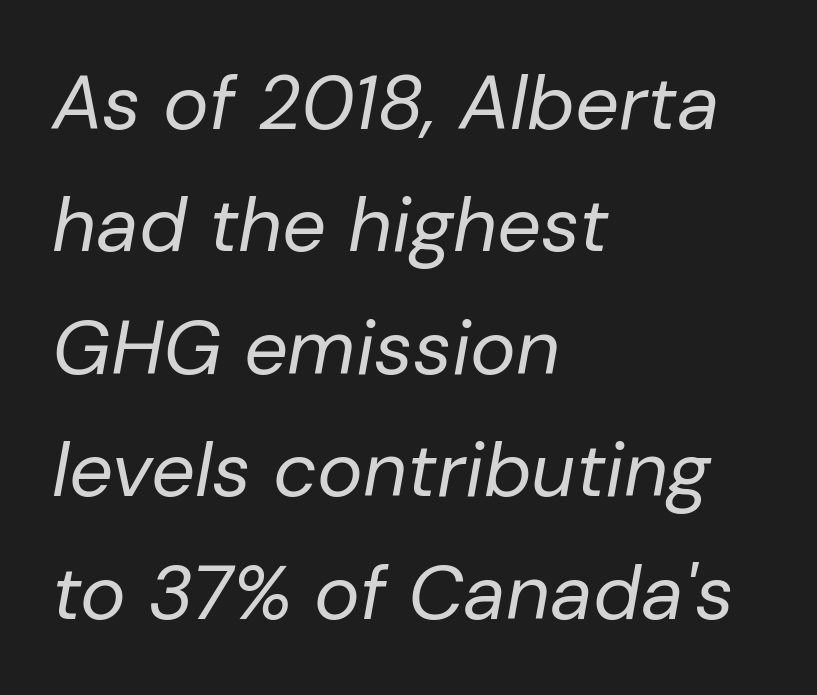
Compared with typical paragraphs, the rows here are spaced about the same. This rendering leaves character spacing at its baseline value. Note the varied advance widths — an 'i' is clearly narrower than an 'm'. Notice how the passage keeps a crisp vertical edge on the left only. Emphasis-style slanted type is in use. Stems here are at most as thick as an everyday book face.
